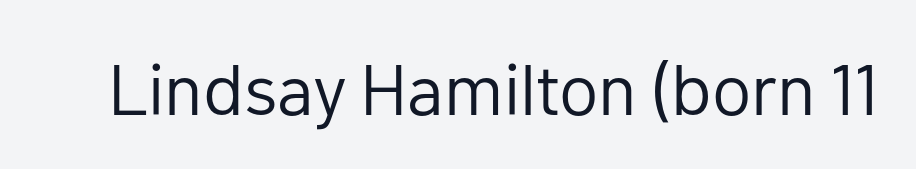
The image shows 72 px regular-weight sans-serif type, upright; set normal letter spacing, not underlined; low stroke contrast and a medium x-height.
